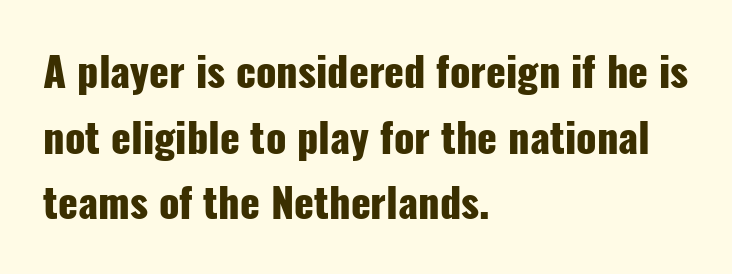
The image shows 41 px heavy, condensed sans-serif type, upright; set left-aligned, normal line spacing (1.6x), normal letter spacing, not underlined; low stroke contrast and a medium x-height.
